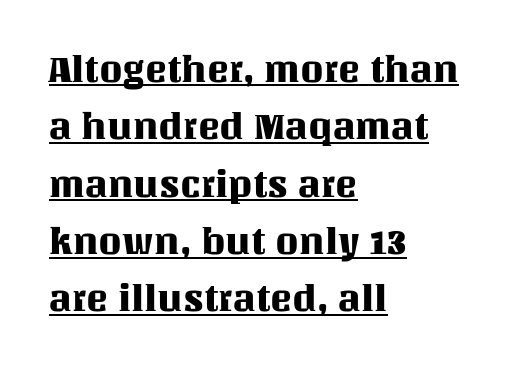
{"italic": "no", "width": "normal", "stroke_contrast": "medium", "x_height": "large", "monospaced": "no", "underline": "yes", "align": "left", "line_spacing": "normal", "line_spacing_ratio": 1.55, "letter_spacing": "normal", "letter_spacing_em": 0.0, "glyph_px": 37}
